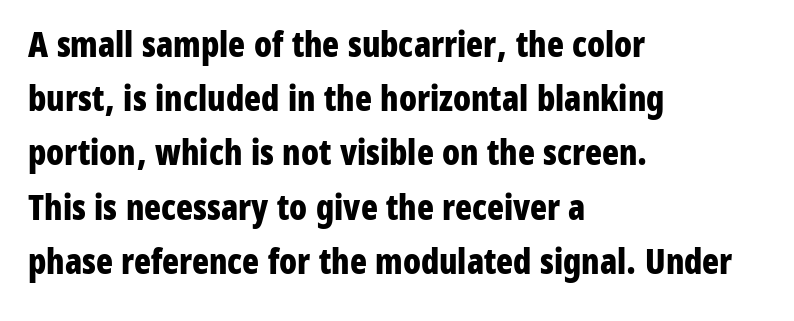
Is this a fixed-width face? No — the glyphs have proportional, varying widths. The characters look thick and weighty, a clear bold. Does the copy run flush right? No — it runs flush left. The letters sit at their default tracking, neither squeezed nor spread. Each letter's strokes conclude bluntly, with no projecting serifs.
